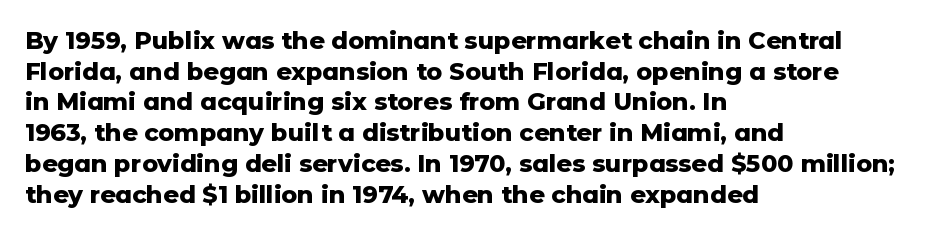
The image shows 24 px bold type, upright; set left-aligned, normal line spacing (1.28x), normal letter spacing, not underlined.
